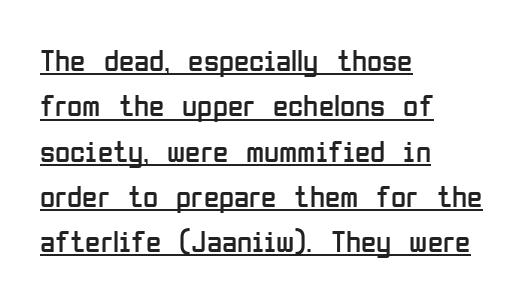
The image shows 31 px regular-weight, condensed sans-serif type, upright; set left-aligned, normal line spacing (1.46x), normal letter spacing, underlined; low stroke contrast and a medium x-height.
